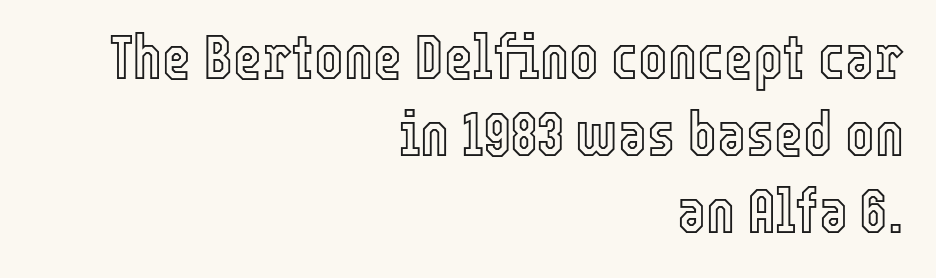
Q: Is the text italic (slanted)? A: No, it is upright.
Q: Is the text underlined? A: No.
Q: How is the paragraph aligned? A: Right-aligned.
Q: Is the spacing between letters normal or unusually wide? A: Normal.
Q: Width (condensed, normal, or wide)? A: Condensed.
Q: x-height? A: Medium.
Q: Monospaced? A: No.
